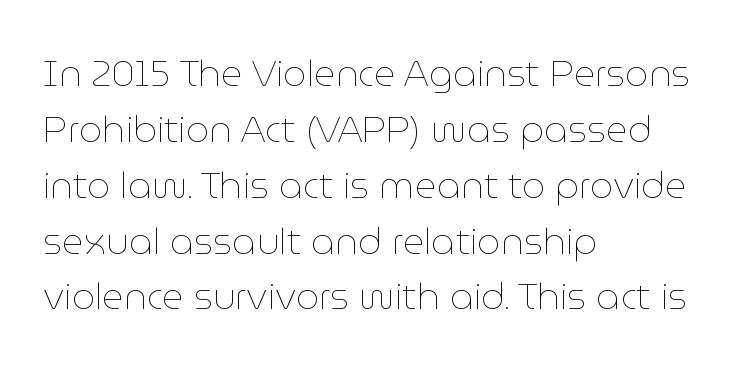
The image shows 37 px thin type, upright; set left-aligned, normal line spacing (1.51x), normal letter spacing, not underlined; low stroke contrast and a medium x-height.
